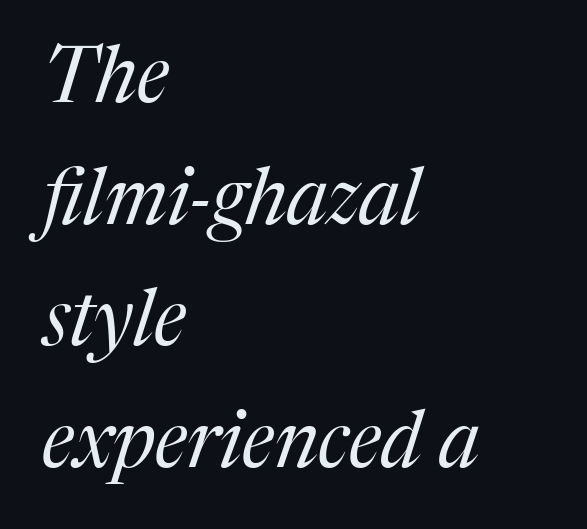
Q: Is the text bold? A: No.
Q: Is the text italic (slanted)? A: Yes, it leans right by about 17 degrees.
Q: Is the typeface a serif or a sans-serif typeface? A: Serif.
Q: Is the text underlined? A: No.
Q: How is the paragraph aligned? A: Left-aligned.
Q: Is the spacing between letters normal or unusually wide? A: Normal.
Q: Is the spacing between lines tight, normal or loose? A: Normal.
Q: Width (condensed, normal, or wide)? A: Normal.
Q: Stroke contrast? A: Medium.
Q: x-height? A: Medium.
Q: Monospaced? A: No.
